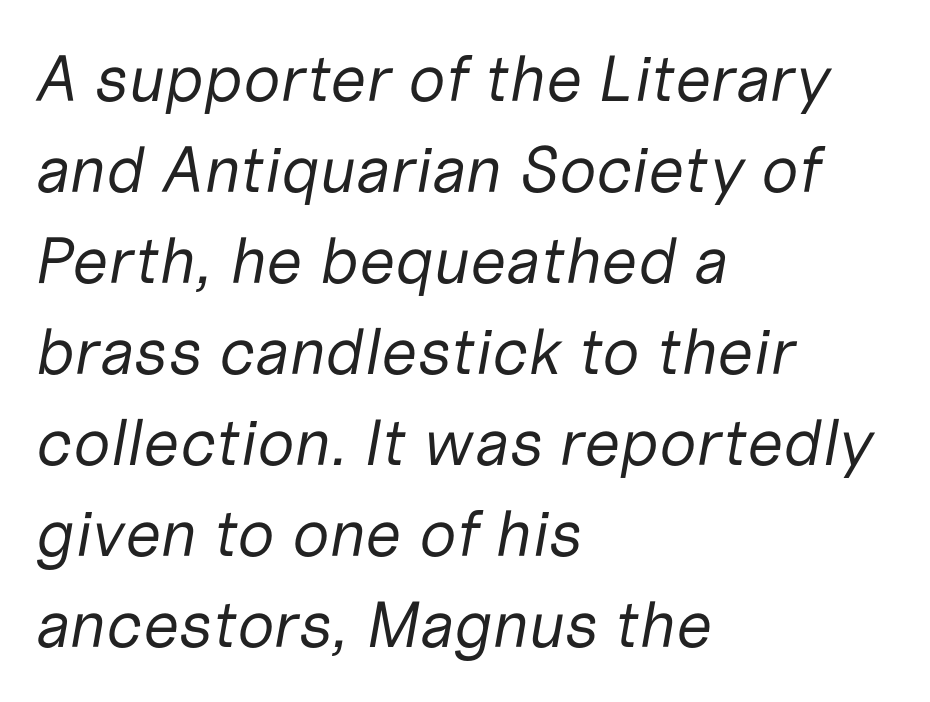
{"italic": "yes", "lean": "right", "slant_degrees": 10, "bold": "no", "weight": "regular", "width": "normal", "stroke_contrast": "low", "x_height": "medium", "monospaced": "no", "underline": "no", "align": "left", "line_spacing": "normal", "line_spacing_ratio": 1.4, "letter_spacing": "normal", "letter_spacing_em": 0.0, "glyph_px": 65}
